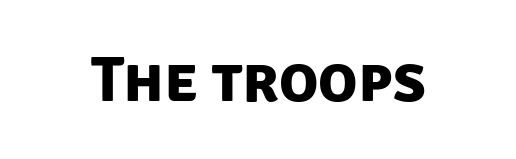
Q: Is the text bold? A: Yes.
Q: Is the typeface a serif or a sans-serif typeface? A: Sans-serif.
Q: Is the text underlined? A: No.
Q: Is the spacing between letters normal or unusually wide? A: Normal.
Q: Width (condensed, normal, or wide)? A: Normal.
Q: Stroke contrast? A: Low.
Q: x-height? A: Large.
Q: Monospaced? A: No.
